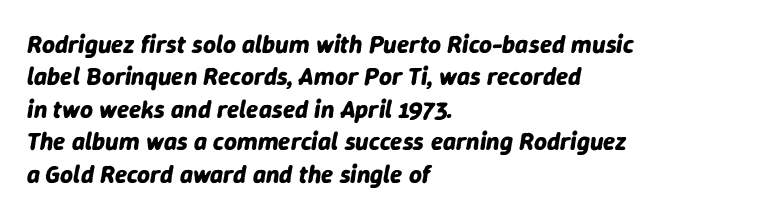
The image shows 25 px bold type, italic (leaning right); set left-aligned, normal line spacing (1.3x), normal letter spacing, not underlined.
